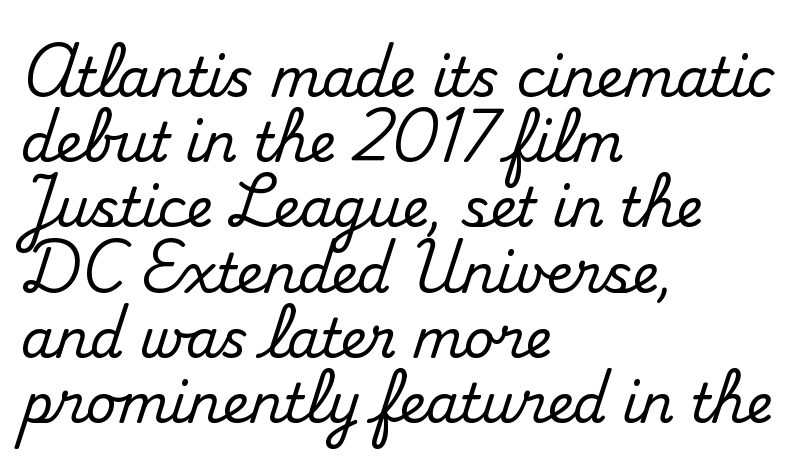
{"serif": "yes", "width": "normal", "stroke_contrast": "medium", "x_height": "small", "monospaced": "no", "underline": "no", "align": "left", "line_spacing_ratio": 1.23, "letter_spacing": "normal", "letter_spacing_em": 0.0, "glyph_px": 53}
